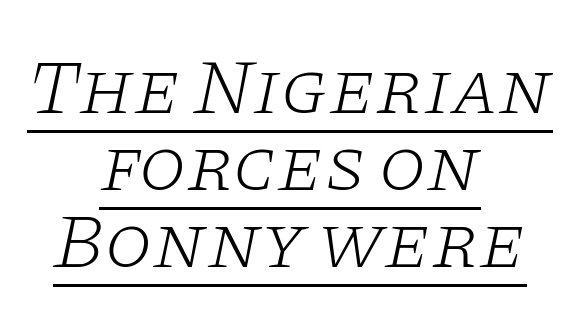
{"serif": "yes", "italic": "yes", "lean": "right", "slant_degrees": 11, "bold": "no", "weight": "light", "width": "wide", "stroke_contrast": "low", "x_height": "large", "monospaced": "no", "underline": "yes", "align": "center", "line_spacing": "tight", "line_spacing_ratio": 1.0, "letter_spacing": "normal", "letter_spacing_em": 0.0, "glyph_px": 77}
